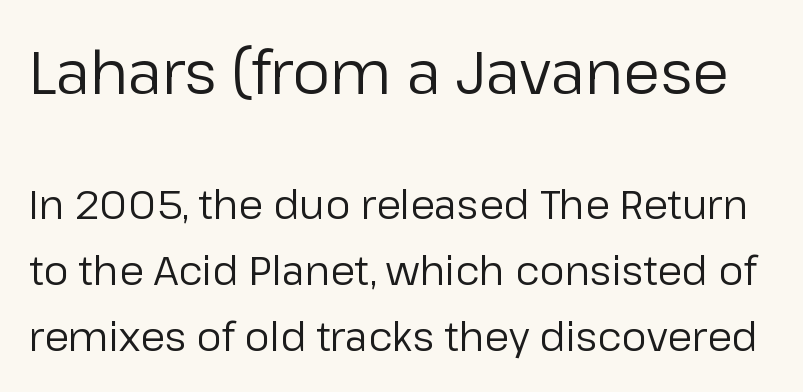
{"serif": "no", "italic": "no", "bold": "no", "weight": "regular", "width": "normal", "stroke_contrast": "low", "x_height": "medium", "monospaced": "no", "underline": "no", "line_spacing": "normal", "line_spacing_ratio": 1.65, "letter_spacing": "normal", "letter_spacing_em": 0.0, "larger_block": "first", "size_ratio": 1.5, "glyph_px": 60}
